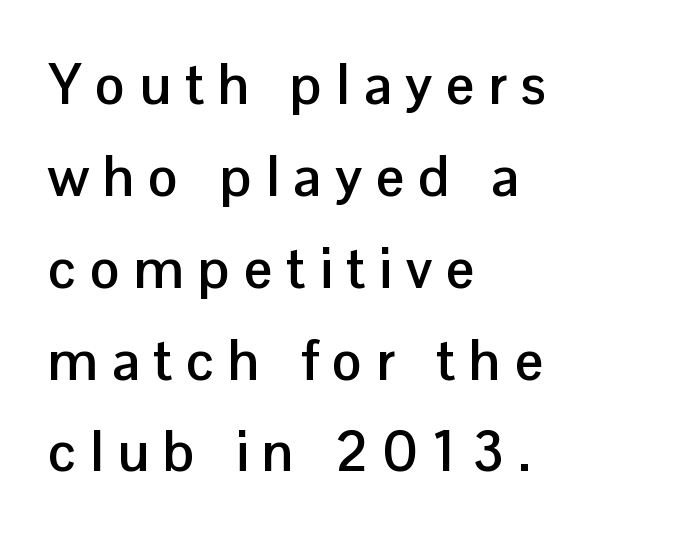
The image shows 56 px semibold sans-serif type, upright; set left-aligned, normal line spacing (1.64x), unusually wide letter spacing (+0.25 em), not underlined; low stroke contrast and a medium x-height.
